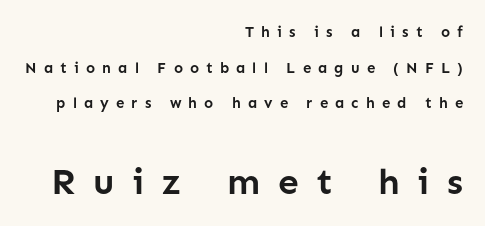
Font category for this specimen: sans-serif. Each new line begins a long way beneath the previous one. The rendering uses a bold face; every stroke is thick and dark. Think of a printed novel: that variable character pitch is what you see here.
